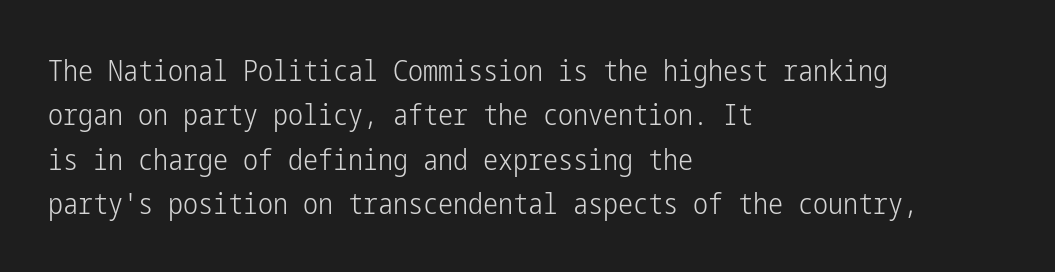
The image shows 30 px light, condensed sans-serif type, upright; set left-aligned, normal line spacing (1.48x), normal letter spacing, not underlined; low stroke contrast and a medium x-height.
